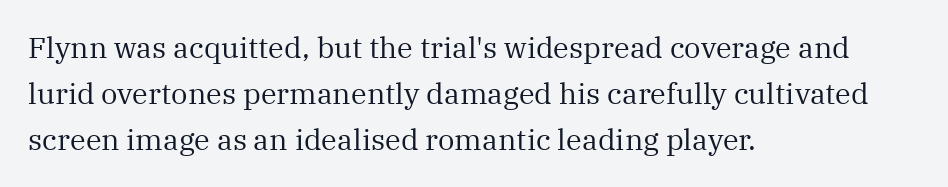
The image shows 29 px regular-weight serif type, upright; set left-aligned, normal line spacing (1.59x), normal letter spacing, not underlined; medium stroke contrast and a medium x-height.
